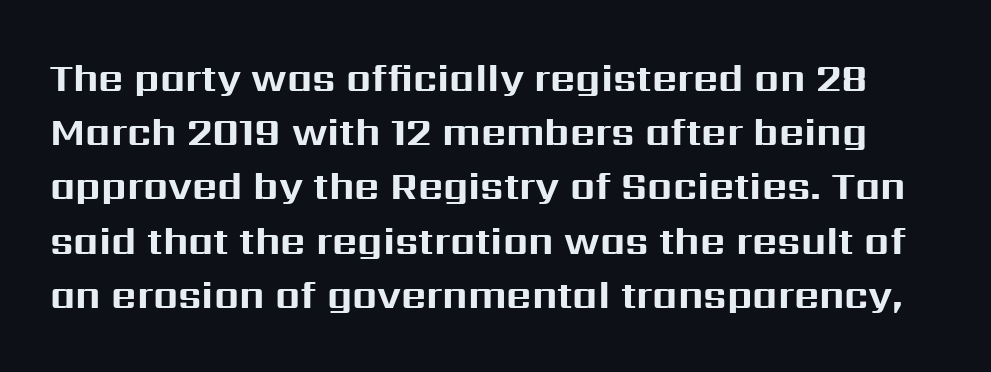
Do the characters align in a grid? No, the font is proportional. Lines of text with bare space underneath. This is roman type, the default non-slanted kind. The typesetting leans heavy: a genuine bold.
